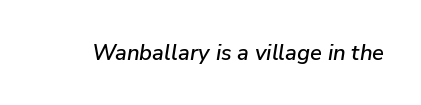
Q: Is the text italic (slanted)? A: Yes, it leans right by about 9 degrees.
Q: Is the text underlined? A: No.
Q: Is the spacing between letters normal or unusually wide? A: Normal.
